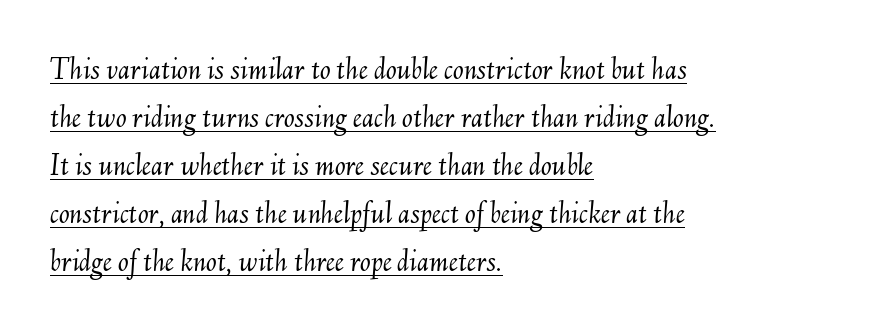
{"italic": "yes", "lean": "right", "slant_degrees": 6, "bold": "no", "weight": "light", "width": "normal", "stroke_contrast": "medium", "x_height": "small", "monospaced": "no", "underline": "yes", "align": "left", "line_spacing": "normal", "line_spacing_ratio": 1.5, "letter_spacing": "normal", "letter_spacing_em": 0.0, "glyph_px": 32}
